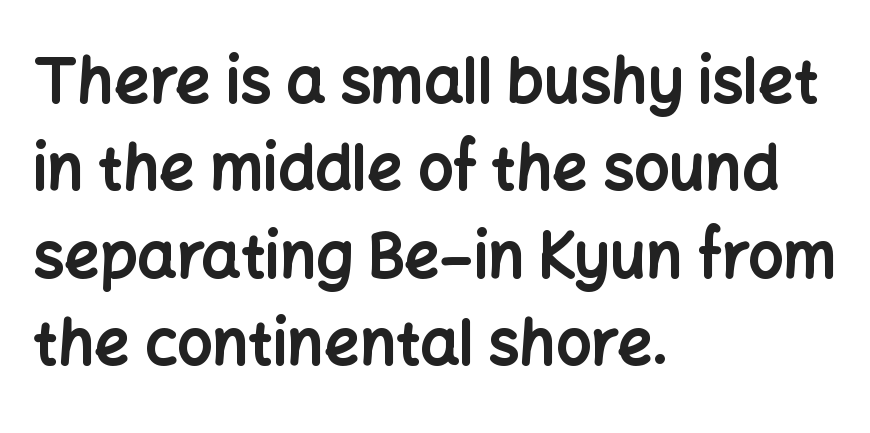
The image shows 62 px bold sans-serif type, upright; set left-aligned, normal line spacing (1.41x), normal letter spacing, not underlined; low stroke contrast and a medium x-height.
